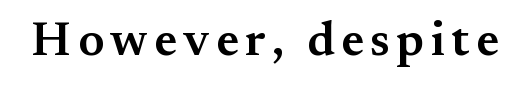
{"serif": "yes", "italic": "no", "bold": "semi", "weight": "semibold", "width": "normal", "stroke_contrast": "medium", "x_height": "small", "monospaced": "no", "underline": "no", "glyph_px": 48}
